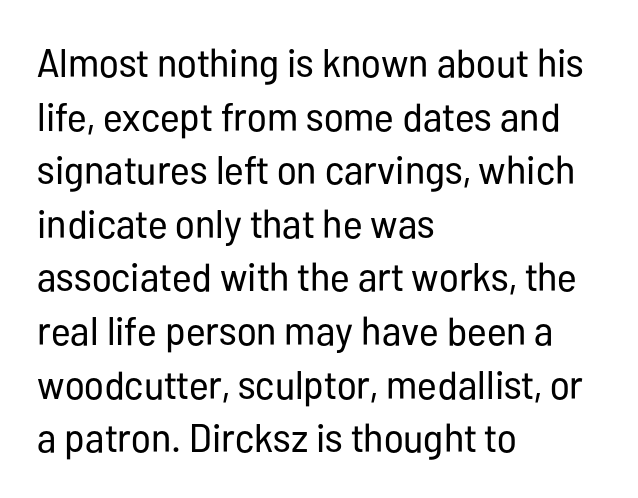
{"serif": "no", "italic": "no", "bold": "no", "weight": "regular", "width": "condensed", "stroke_contrast": "low", "x_height": "medium", "monospaced": "no", "underline": "no", "align": "left", "line_spacing": "normal", "line_spacing_ratio": 1.34, "letter_spacing": "normal", "letter_spacing_em": 0.0, "glyph_px": 40}
